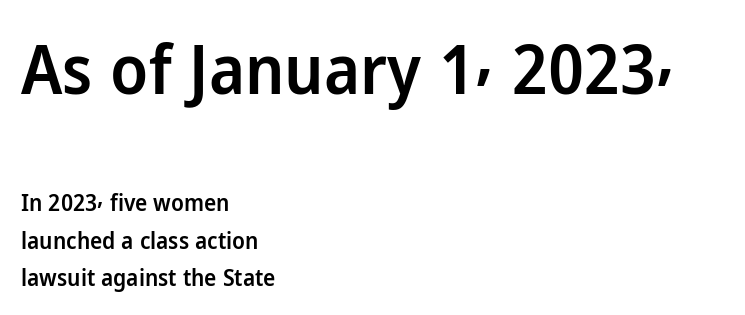
{"serif": "no", "italic": "no", "bold": "semi", "weight": "semibold", "width": "normal", "stroke_contrast": "low", "x_height": "medium", "monospaced": "no", "underline": "no", "align": "left", "line_spacing": "normal", "line_spacing_ratio": 1.63, "letter_spacing": "normal", "letter_spacing_em": 0.0, "larger_block": "first", "size_ratio": 2.96, "glyph_px": 68}
